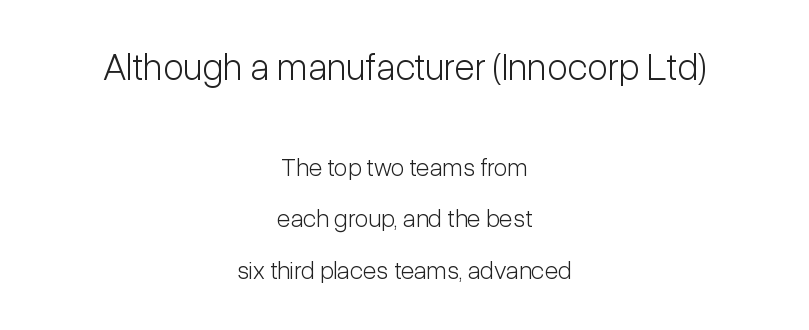
Q: Is the text bold? A: No.
Q: Is the text italic (slanted)? A: No, it is upright.
Q: Is the typeface a serif or a sans-serif typeface? A: Sans-serif.
Q: Is the text underlined? A: No.
Q: How is the paragraph aligned? A: Centered.
Q: Is the spacing between letters normal or unusually wide? A: Normal.
Q: Is the spacing between lines tight, normal or loose? A: Loose.
Q: Which block of text is set in a larger size, the first (top) or the second (bottom)? A: The first (top) one.
Q: Width (condensed, normal, or wide)? A: Condensed.
Q: Stroke contrast? A: Low.
Q: x-height? A: Medium.
Q: Monospaced? A: No.
